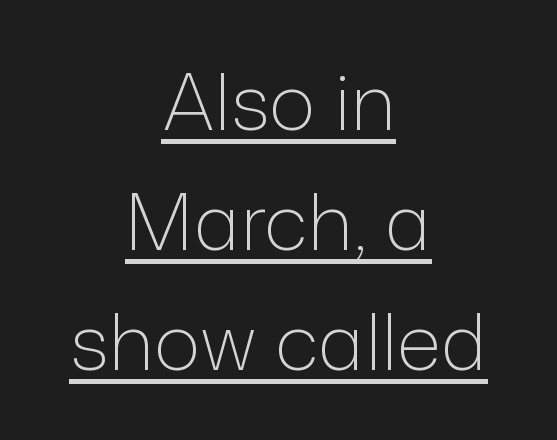
Q: Is the text bold? A: No.
Q: Is the text italic (slanted)? A: No, it is upright.
Q: Is the typeface a serif or a sans-serif typeface? A: Sans-serif.
Q: Is the text underlined? A: Yes.
Q: How is the paragraph aligned? A: Centered.
Q: Is the spacing between letters normal or unusually wide? A: Normal.
Q: Is the spacing between lines tight, normal or loose? A: Normal.
Q: Width (condensed, normal, or wide)? A: Normal.
Q: Stroke contrast? A: Low.
Q: x-height? A: Medium.
Q: Monospaced? A: No.
